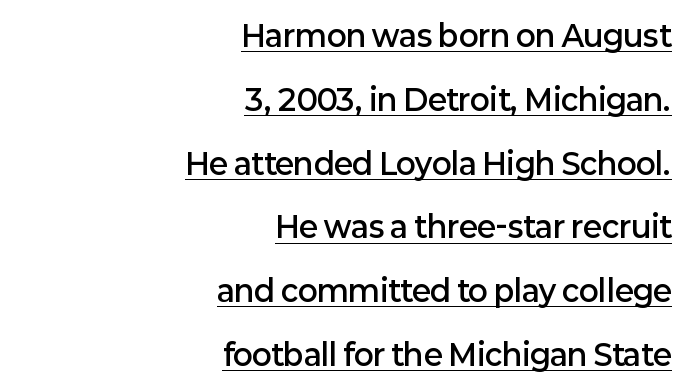
Q: Is the text bold? A: Semi-bold.
Q: Is the text italic (slanted)? A: No, it is upright.
Q: Is the typeface a serif or a sans-serif typeface? A: Sans-serif.
Q: Is the text underlined? A: Yes.
Q: How is the paragraph aligned? A: Right-aligned.
Q: Is the spacing between letters normal or unusually wide? A: Normal.
Q: Is the spacing between lines tight, normal or loose? A: Loose.
Q: Width (condensed, normal, or wide)? A: Normal.
Q: Stroke contrast? A: Low.
Q: x-height? A: Medium.
Q: Monospaced? A: No.
